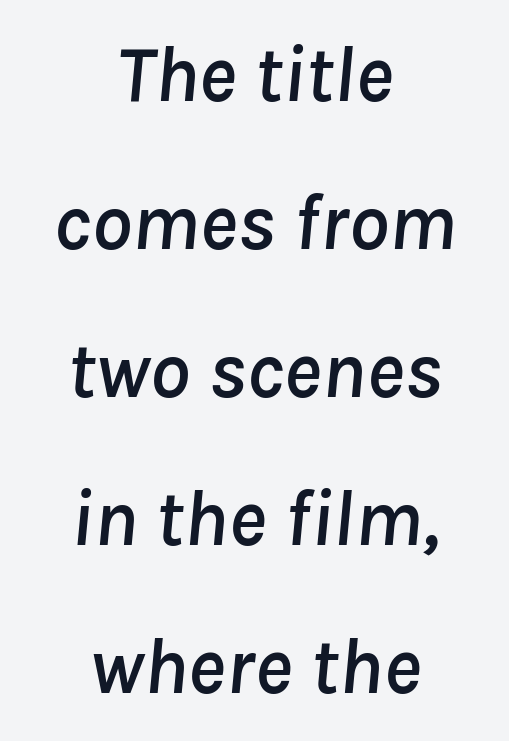
What stands out about the letter spacing? Nothing — it is the standard amount. Here the designer chose a conventional face with non-uniform glyph widths. The rendering positions every line midway between the sides. The lettering tilts uniformly, giving the passage an italic look.
